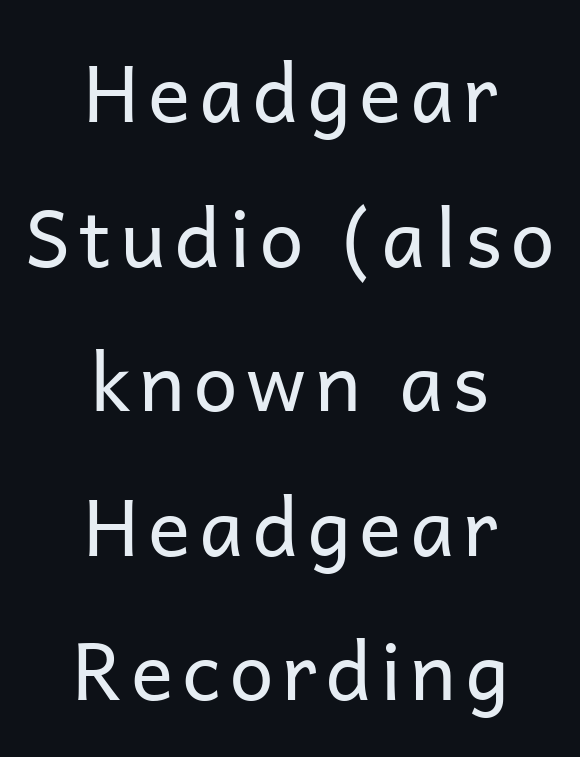
Type style note: lacks serifs. Unlike italic type, these characters show no tilt at all. Layout note: lines centered. The space beneath each line is pristine and unruled.
